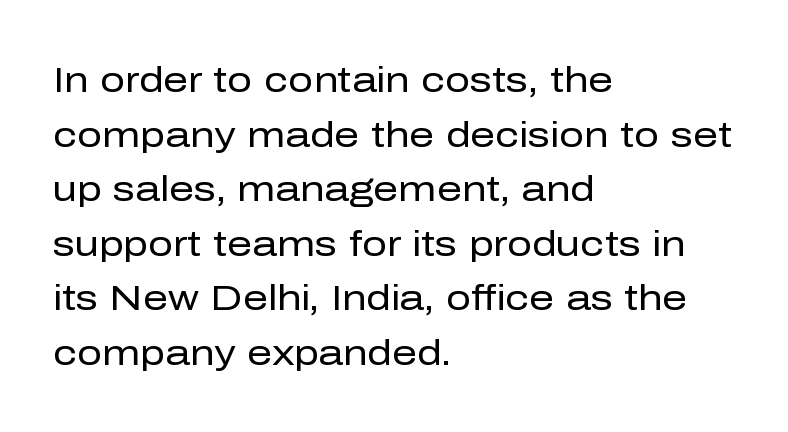
Q: Is the text bold? A: No.
Q: Is the text italic (slanted)? A: No, it is upright.
Q: Is the typeface a serif or a sans-serif typeface? A: Sans-serif.
Q: Is the text underlined? A: No.
Q: How is the paragraph aligned? A: Left-aligned.
Q: Is the spacing between letters normal or unusually wide? A: Normal.
Q: Is the spacing between lines tight, normal or loose? A: Normal.
Q: Width (condensed, normal, or wide)? A: Normal.
Q: Stroke contrast? A: Low.
Q: x-height? A: Medium.
Q: Monospaced? A: No.
